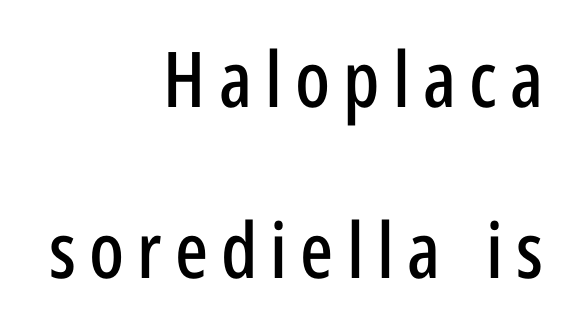
The string is rendered with underlining switched off. Posture: straight, roman, zero tilt. The passage shown is typed in a proportional face where columns would drift. I'd call this a sans setting — the letters go barefoot. A flush-right, rag-left setting is used for this passage.
